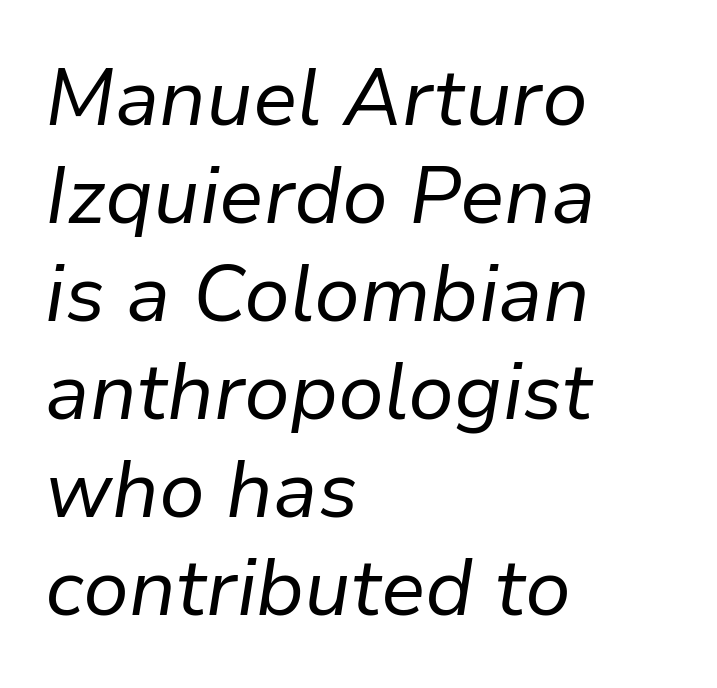
The whole block is typeset with a tilt. The letters sit at their default tracking, neither squeezed nor spread. Think standard paragraph weight, or any step lighter than that. Just letters on the line, the space beneath them empty. Compared with a centered layout, this one pins lines to the left instead. Here the designer chose a conventional face with non-uniform glyph widths.
